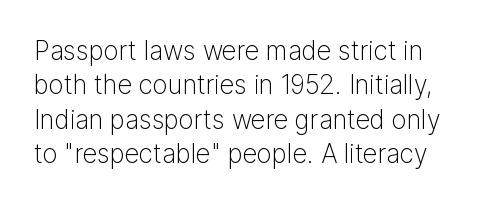
Q: Is the text bold? A: No.
Q: Is the text italic (slanted)? A: No, it is upright.
Q: Is the text underlined? A: No.
Q: Is the spacing between letters normal or unusually wide? A: Normal.
Q: Is the spacing between lines tight, normal or loose? A: Normal.
